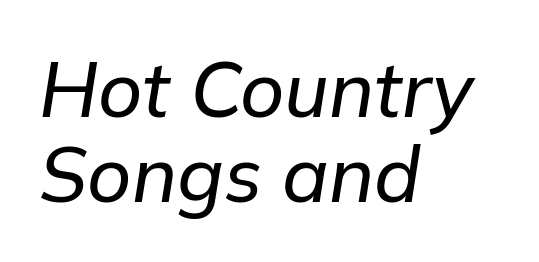
The image shows 77 px text type, italic (leaning right); set left-aligned, tight line spacing (1.11x), normal letter spacing, not underlined; low stroke contrast and a medium x-height.
